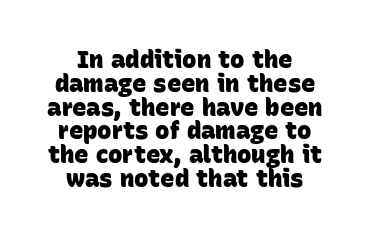
Alignment: centered. Is the type bold? Yes — the strokes are clearly thick and heavy. Short note: letters normally spaced. This rendering features lettering with no underline. The designer dialed line spacing down below the default.
